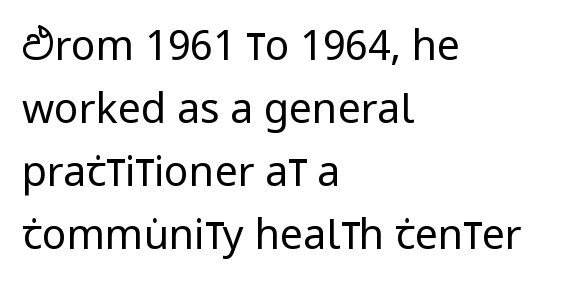
{"serif": "no", "italic": "no", "bold": "no", "weight": "regular", "width": "condensed", "stroke_contrast": "low", "x_height": "large", "monospaced": "no", "underline": "no", "align": "left", "line_spacing": "normal", "line_spacing_ratio": 1.54, "letter_spacing": "normal", "letter_spacing_em": 0.0, "glyph_px": 41}
